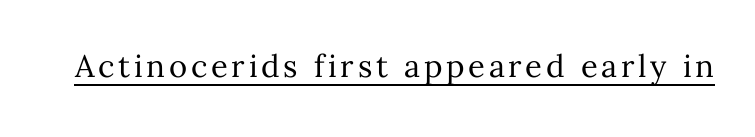
The image shows 31 px regular-weight type, upright; set underlined; medium stroke contrast and a medium x-height.
